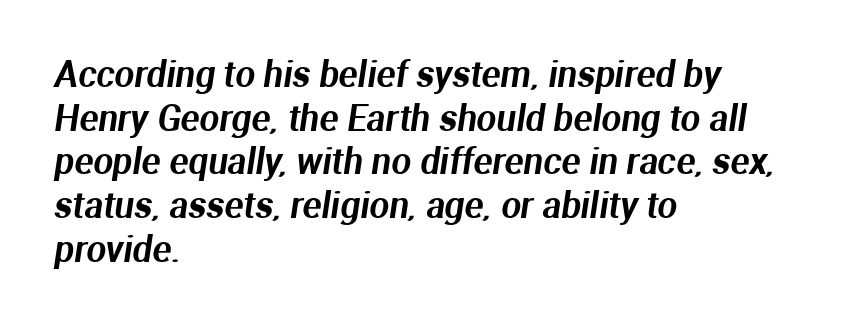
{"serif": "no", "width": "normal", "stroke_contrast": "medium", "x_height": "medium", "monospaced": "no", "underline": "no", "align": "left", "line_spacing": "normal", "line_spacing_ratio": 1.25, "letter_spacing": "normal", "letter_spacing_em": 0.0, "glyph_px": 35}
